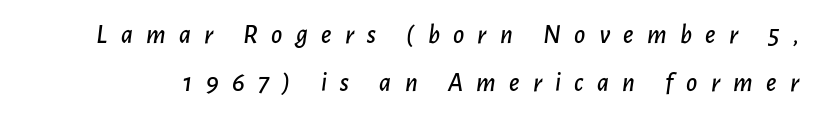
{"italic": "yes", "lean": "right", "slant_degrees": 7, "underline": "no", "line_spacing_ratio": 1.76, "letter_spacing": "wide", "letter_spacing_em": 0.49, "glyph_px": 27}
